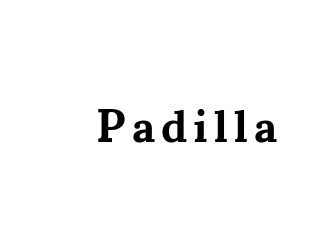
The image shows 46 px bold serif type, upright; set not underlined; medium stroke contrast and a small x-height.
